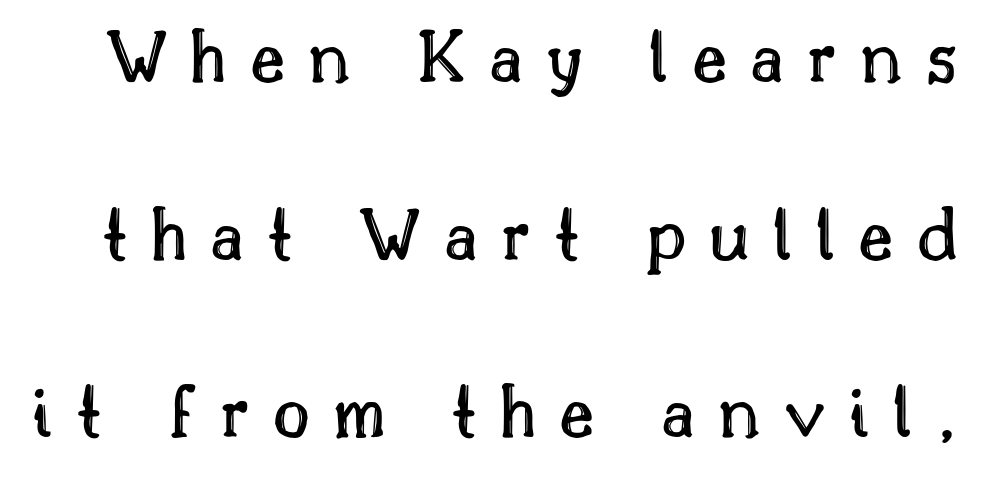
Q: Is the text italic (slanted)? A: No, it is upright.
Q: Is the text underlined? A: No.
Q: Is the spacing between letters normal or unusually wide? A: Unusually wide.
Q: Is the spacing between lines tight, normal or loose? A: Loose.
Q: Width (condensed, normal, or wide)? A: Normal.
Q: x-height? A: Small.
Q: Monospaced? A: No.
